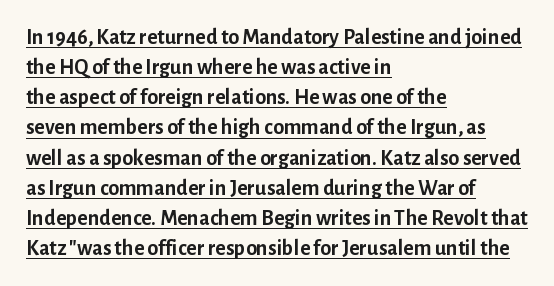
Q: Is the text bold? A: Yes.
Q: Is the text italic (slanted)? A: No, it is upright.
Q: Is the text underlined? A: Yes.
Q: How is the paragraph aligned? A: Left-aligned.
Q: Is the spacing between letters normal or unusually wide? A: Normal.
Q: Is the spacing between lines tight, normal or loose? A: Normal.
